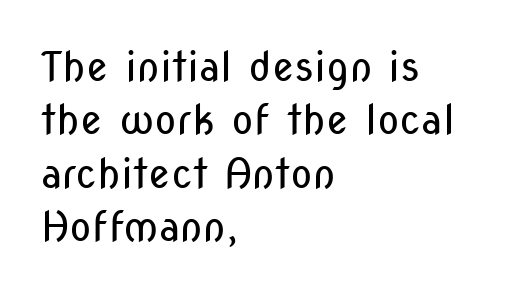
{"serif": "no", "italic": "no", "bold": "no", "weight": "regular", "width": "condensed", "stroke_contrast": "low", "x_height": "medium", "monospaced": "no", "underline": "no", "align": "left", "line_spacing": "normal", "line_spacing_ratio": 1.3, "letter_spacing": "normal", "letter_spacing_em": 0.0, "glyph_px": 41}
